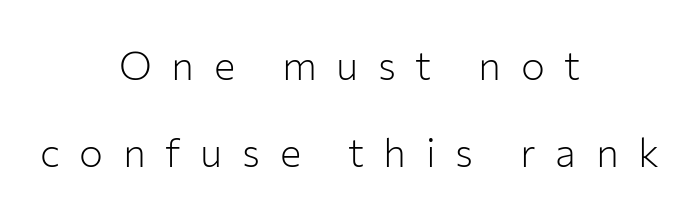
{"serif": "no", "italic": "no", "bold": "no", "weight": "light", "width": "normal", "stroke_contrast": "low", "x_height": "medium", "monospaced": "no", "underline": "no", "align": "center", "line_spacing": "loose", "line_spacing_ratio": 2.17, "letter_spacing": "wide", "letter_spacing_em": 0.49, "glyph_px": 40}
